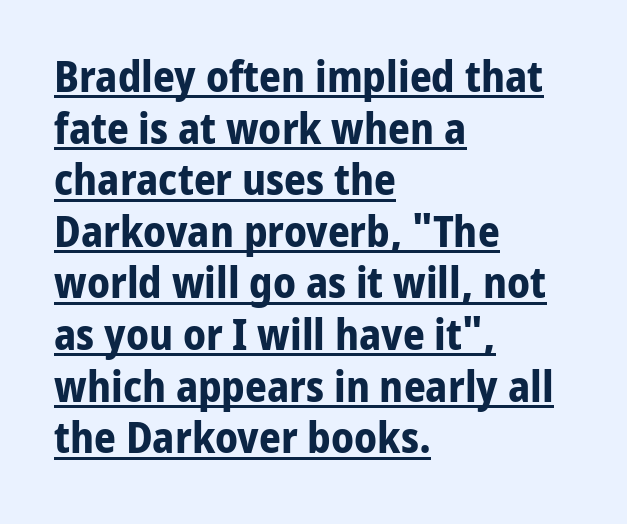
The paragraph has a hard left edge and a soft right edge. Its strokes are broad and dark, the hallmark of bold type. Rendered with straight, roman letterforms. These lines are rendered in a variable-pitch font. Each word holds together tightly as a unit, with standard inter-letter gaps.
